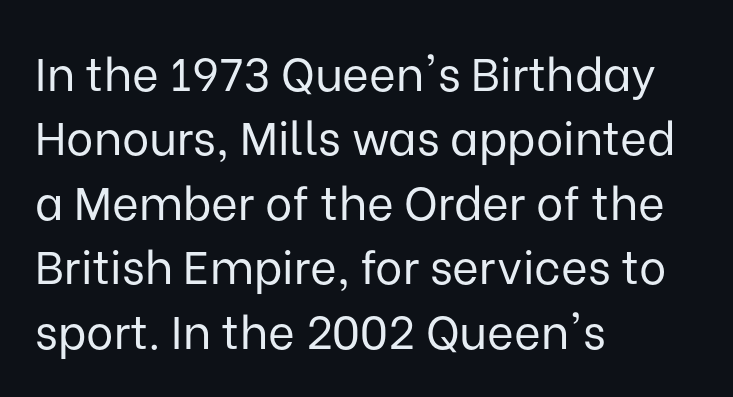
The image shows 46 px regular-weight sans-serif type, upright; set left-aligned, normal line spacing (1.4x), normal letter spacing, not underlined; low stroke contrast and a medium x-height.
